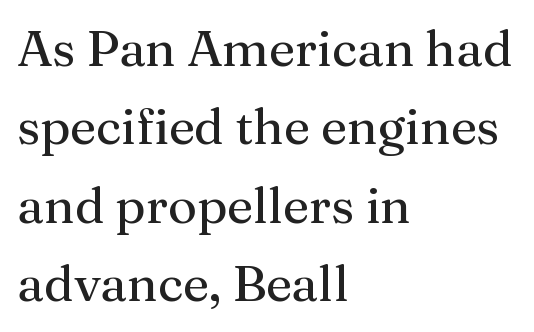
Q: Is the text bold? A: No.
Q: Is the text italic (slanted)? A: No, it is upright.
Q: Is the typeface a serif or a sans-serif typeface? A: Serif.
Q: Is the text underlined? A: No.
Q: How is the paragraph aligned? A: Left-aligned.
Q: Is the spacing between letters normal or unusually wide? A: Normal.
Q: Is the spacing between lines tight, normal or loose? A: Normal.
Q: Width (condensed, normal, or wide)? A: Normal.
Q: Stroke contrast? A: Medium.
Q: x-height? A: Medium.
Q: Monospaced? A: No.
